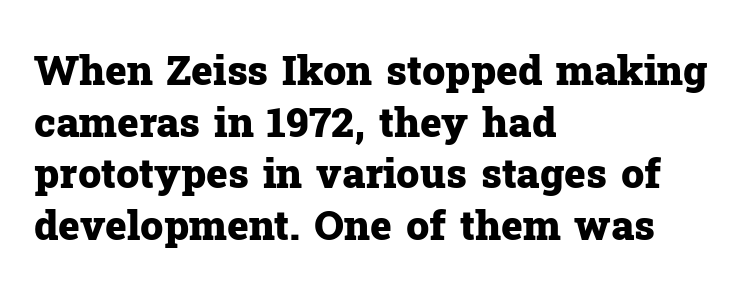
Q: Is the text bold? A: Yes.
Q: Is the text italic (slanted)? A: No, it is upright.
Q: Is the typeface a serif or a sans-serif typeface? A: Serif.
Q: Is the text underlined? A: No.
Q: How is the paragraph aligned? A: Left-aligned.
Q: Is the spacing between letters normal or unusually wide? A: Normal.
Q: Is the spacing between lines tight, normal or loose? A: Normal.
Q: Width (condensed, normal, or wide)? A: Normal.
Q: Stroke contrast? A: Low.
Q: x-height? A: Medium.
Q: Monospaced? A: No.
